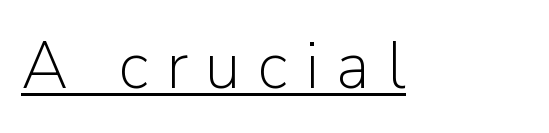
The image shows 66 px light sans-serif type, upright; set unusually wide letter spacing (+0.26 em), underlined; low stroke contrast and a medium x-height.
